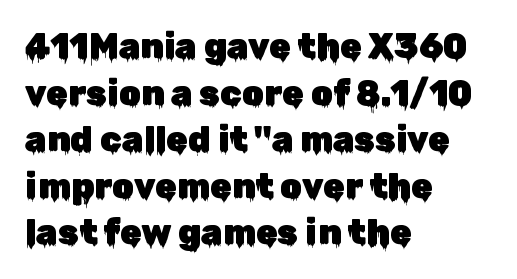
You can tell from the bare stems that sans-serif type was used. The ragged edge is on the right, which tells us the setting is flush left. Characters follow at the spacing the type designer built in. Leading matches the norm, producing a regular column. The face used here is proportionally spaced, like ordinary book or web type.
